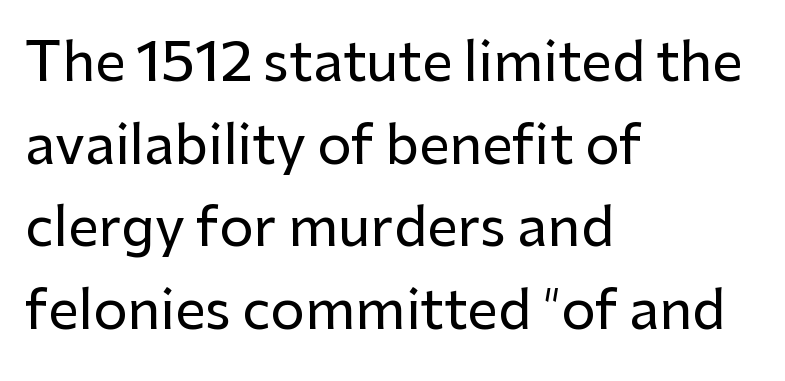
The image shows 54 px sans-serif type, upright; set left-aligned, normal line spacing (1.53x), normal letter spacing, not underlined; low stroke contrast and a medium x-height.
